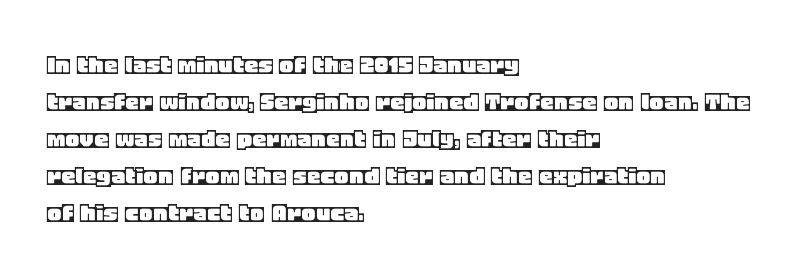
The image shows 28 px text type, upright; set left-aligned, normal line spacing (1.32x), normal letter spacing, not underlined; a large x-height.
